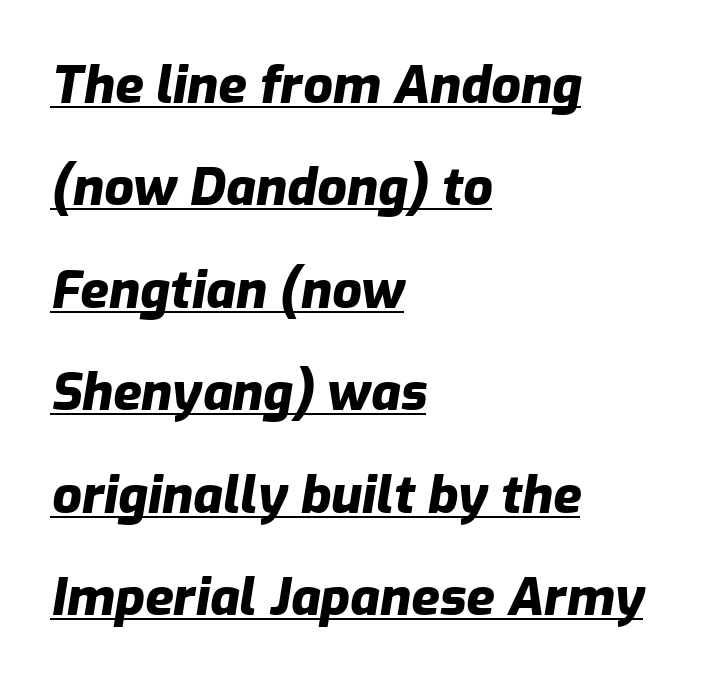
Varying glyph widths throughout — classic text-font behaviour. The compositor pushed each line to the left boundary. Weight check: bold — yes, fully. Baseline-to-baseline distance is far greater than the letter height. Quick note: italic. Words appear dense and cohesive because spacing is normal.
